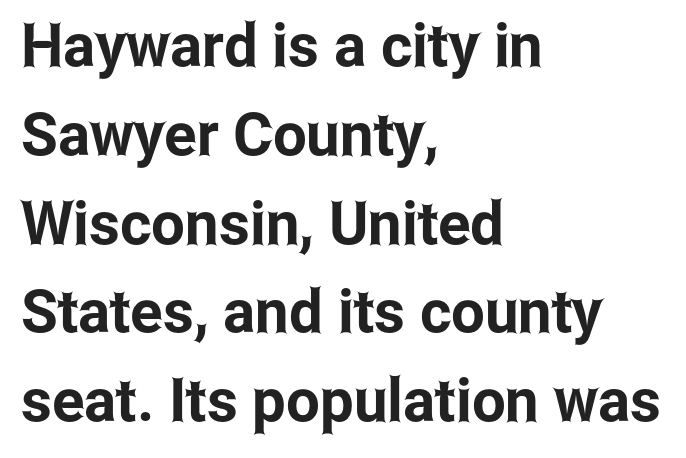
{"serif": "no", "italic": "no", "width": "condensed", "stroke_contrast": "low", "x_height": "medium", "monospaced": "no", "underline": "no", "align": "left", "line_spacing": "normal", "line_spacing_ratio": 1.48, "letter_spacing": "normal", "letter_spacing_em": 0.0, "glyph_px": 60}
